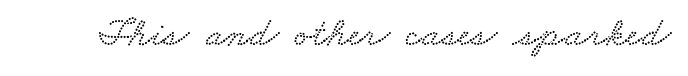
The image shows 41 px wide type; set normal letter spacing, not underlined; low stroke contrast and a small x-height.
